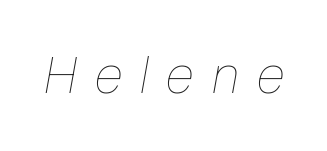
The image shows 52 px thin, condensed type, italic (leaning right); set unusually wide letter spacing (+0.35 em), not underlined; low stroke contrast and a medium x-height.
